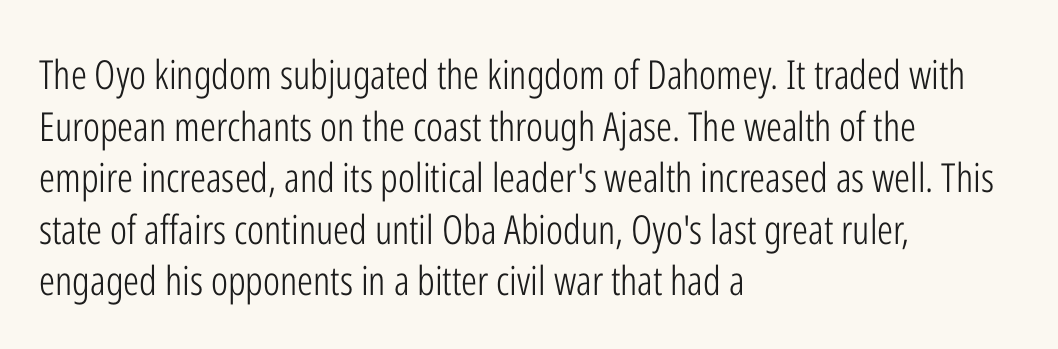
{"serif": "no", "italic": "no", "bold": "no", "weight": "light", "width": "condensed", "stroke_contrast": "low", "x_height": "medium", "monospaced": "no", "underline": "no", "align": "left", "line_spacing": "normal", "line_spacing_ratio": 1.29, "letter_spacing": "normal", "letter_spacing_em": 0.0, "glyph_px": 40}
